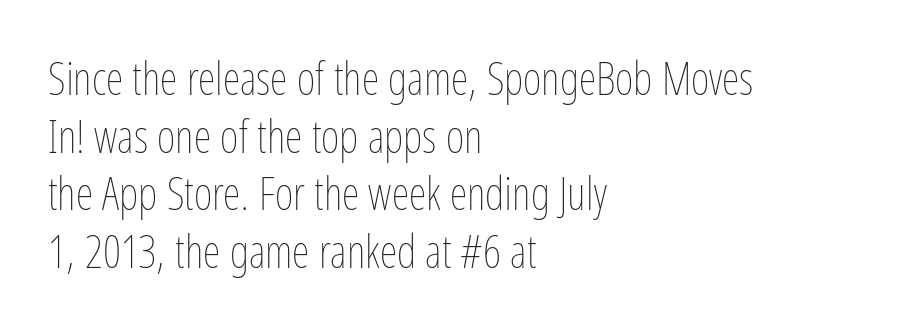
Glance below the letters and you will spot only blank space. The letterforms sit shoulder to shoulder at normal distance. The rows are spaced the way most documents space them. The letters advance in unequal steps, a hallmark of proportional type. The lettering stays uniformly vertical, giving the passage a roman look.
